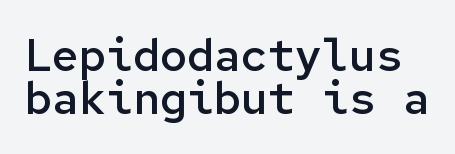
{"serif": "no", "italic": "no", "bold": "semi", "weight": "semibold", "width": "normal", "stroke_contrast": "low", "x_height": "medium", "monospaced": "yes", "underline": "no", "line_spacing": "tight", "line_spacing_ratio": 0.96, "letter_spacing": "normal", "letter_spacing_em": 0.0, "glyph_px": 45}
